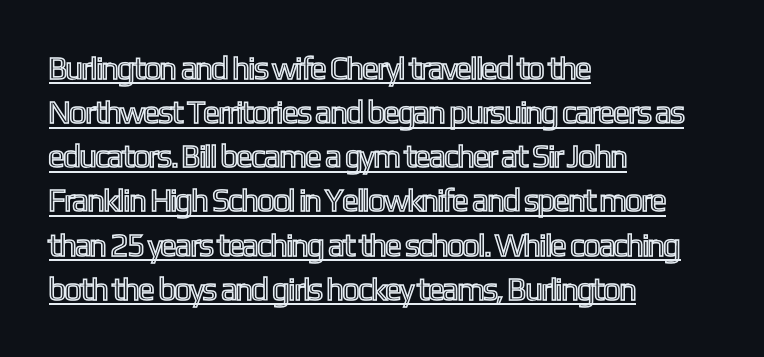
The image shows 32 px condensed type, upright; set left-aligned, normal line spacing (1.38x), normal letter spacing, underlined; a medium x-height.
